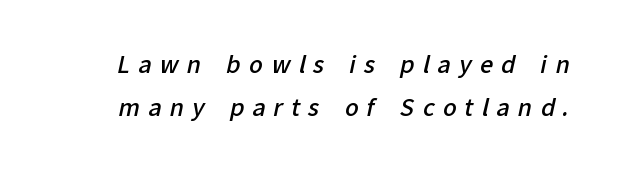
{"bold": "semi", "underline": "no", "line_spacing_ratio": 1.88, "letter_spacing": "wide", "letter_spacing_em": 0.35, "glyph_px": 23}
